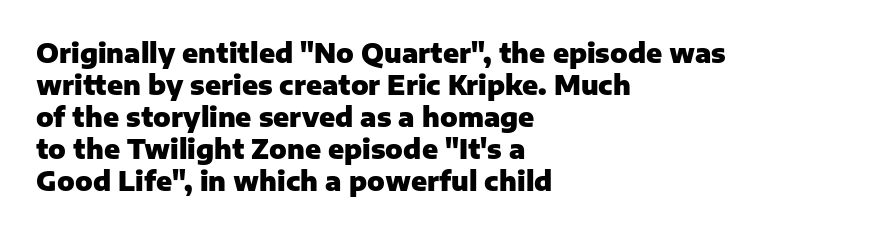
Q: Is the text bold? A: Yes.
Q: Is the text italic (slanted)? A: No, it is upright.
Q: Is the text underlined? A: No.
Q: How is the paragraph aligned? A: Left-aligned.
Q: Is the spacing between letters normal or unusually wide? A: Normal.
